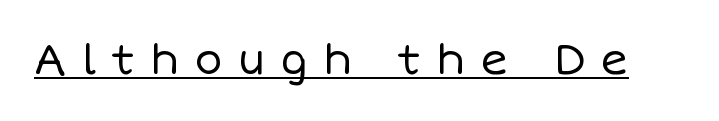
Q: Is the text bold? A: No.
Q: Is the text italic (slanted)? A: No, it is upright.
Q: Is the text underlined? A: Yes.
Q: Is the spacing between letters normal or unusually wide? A: Unusually wide.
Q: Width (condensed, normal, or wide)? A: Normal.
Q: Stroke contrast? A: Low.
Q: x-height? A: Large.
Q: Monospaced? A: No.
